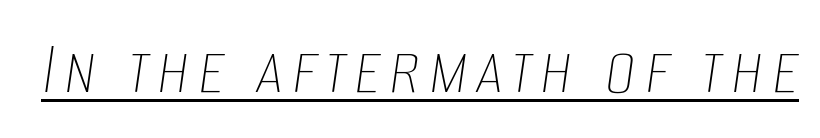
{"italic": "yes", "lean": "right", "slant_degrees": 8, "bold": "no", "weight": "thin", "width": "condensed", "stroke_contrast": "low", "x_height": "large", "monospaced": "no", "underline": "yes", "glyph_px": 77}
